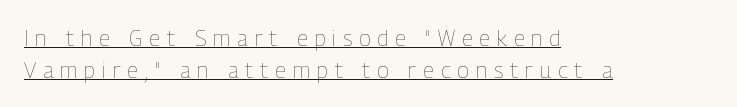
Students, note that the glyphs here are deliberately spaced far apart. Weight: in the light-to-regular range. Where is the straight margin? On the left. The vertical gap from one line to the next is medium.
